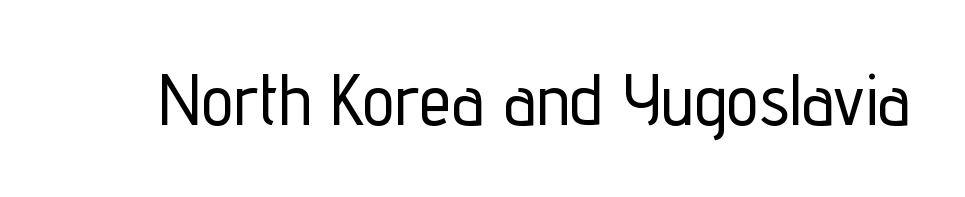
In terms of posture, this sample is upright. The text was rendered using a sans face with plain stroke endings. In terms of letterspacing, this is plain default setting. These lines are rendered in a variable-pitch font. Decoration check: the copy has no underline.
